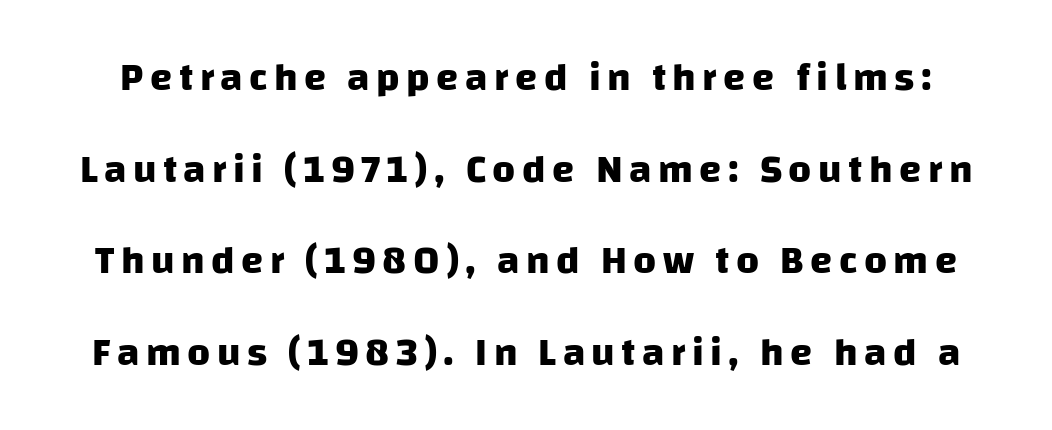
The image shows 40 px heavy sans-serif type; set loose line spacing (2.29x), not underlined; low stroke contrast and a large x-height.
